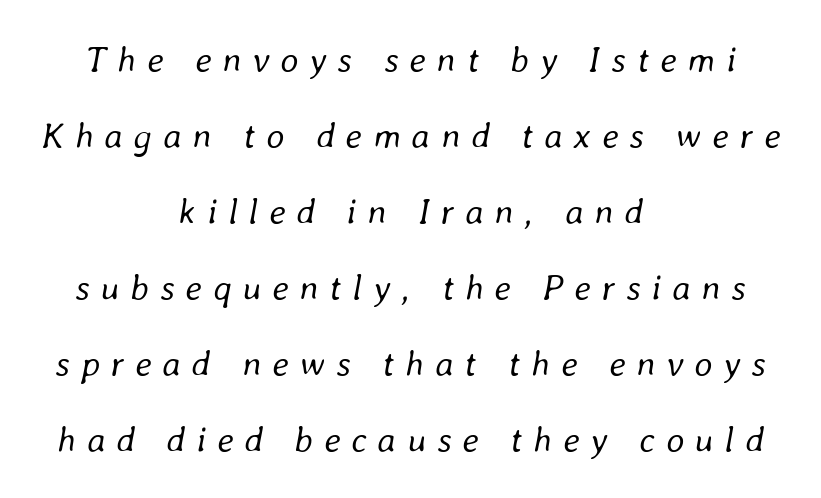
Q: Is the text bold? A: No.
Q: Is the text italic (slanted)? A: Yes, it leans right by about 8 degrees.
Q: Is the text underlined? A: No.
Q: How is the paragraph aligned? A: Centered.
Q: Is the spacing between letters normal or unusually wide? A: Unusually wide.
Q: Is the spacing between lines tight, normal or loose? A: Loose.
Q: Width (condensed, normal, or wide)? A: Normal.
Q: Stroke contrast? A: Low.
Q: x-height? A: Medium.
Q: Monospaced? A: No.
